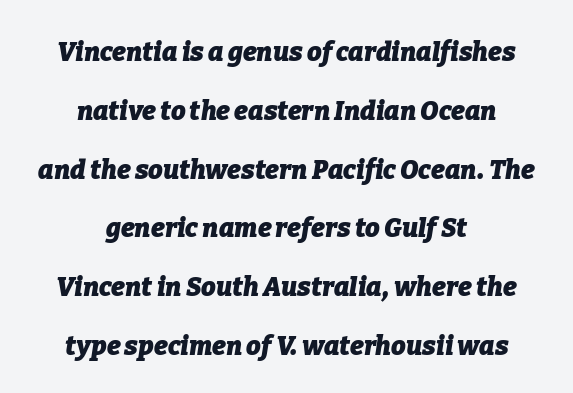
The image shows 26 px bold type, italic (leaning right); set centered, loose line spacing (2.26x), normal letter spacing, not underlined.
